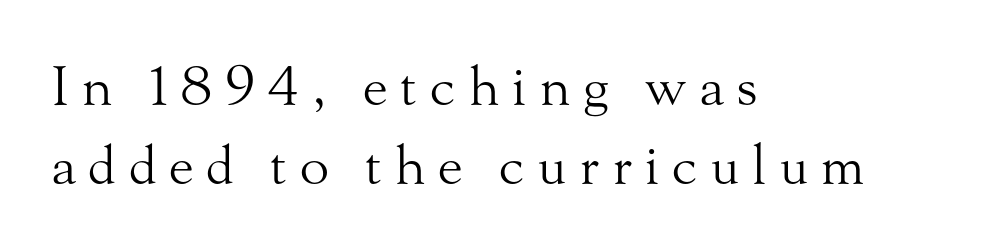
Stems here are at most as thick as an everyday book face. Display-style spreading of the glyphs; the letterfit is very open. Decoration check: the copy has no underline. Casual observation: everything's shoved over to the left. These lines are rendered in a variable-pitch font. To sum up the face: it has serifs.
